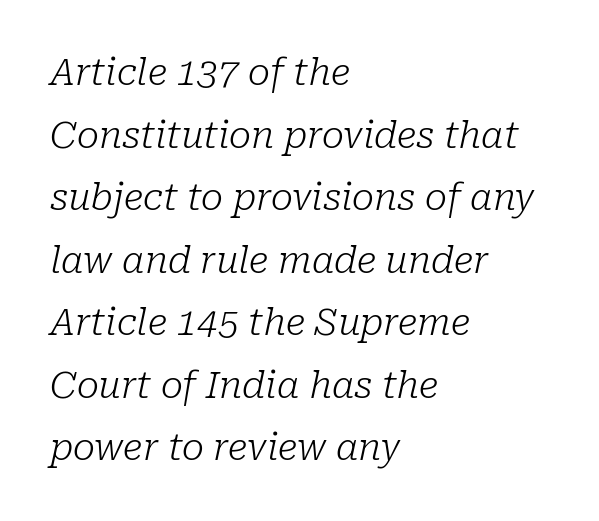
Q: Is the text bold? A: No.
Q: Is the text italic (slanted)? A: Yes, it leans right by about 10 degrees.
Q: Is the typeface a serif or a sans-serif typeface? A: Serif.
Q: Is the text underlined? A: No.
Q: How is the paragraph aligned? A: Left-aligned.
Q: Is the spacing between letters normal or unusually wide? A: Normal.
Q: Is the spacing between lines tight, normal or loose? A: Normal.
Q: Width (condensed, normal, or wide)? A: Normal.
Q: Stroke contrast? A: Low.
Q: x-height? A: Medium.
Q: Monospaced? A: No.
